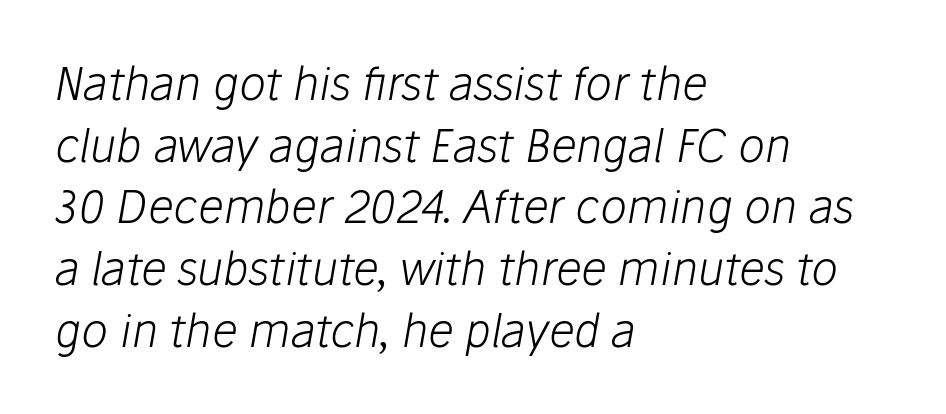
The image shows 45 px light type, italic (leaning right); set left-aligned, normal line spacing (1.37x), normal letter spacing, not underlined; low stroke contrast and a medium x-height.
